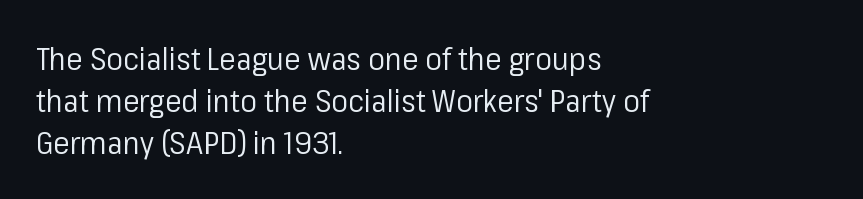
The horizontal fit of the characters is conventional and even. Nobody drew a line under any word here. Honestly, the row spacing looks completely unremarkable. A light-to-regular cut is what we see here. One-word summary of the alignment: left.
